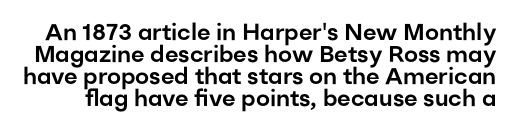
Q: Is the text italic (slanted)? A: No, it is upright.
Q: Is the text underlined? A: No.
Q: Is the spacing between letters normal or unusually wide? A: Normal.
Q: Is the spacing between lines tight, normal or loose? A: Tight.
